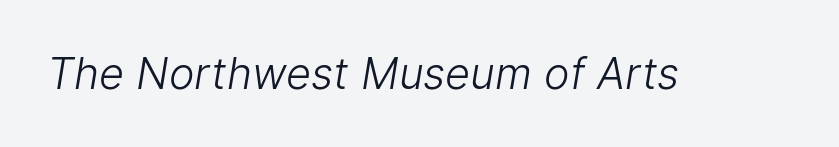
{"serif": "no", "bold": "no", "weight": "light", "width": "normal", "stroke_contrast": "low", "x_height": "medium", "monospaced": "no", "underline": "no", "letter_spacing": "normal", "letter_spacing_em": 0.0, "glyph_px": 43}
